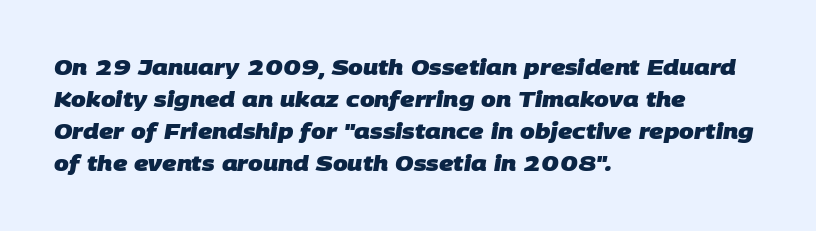
Q: Is the text bold? A: Yes.
Q: Is the text underlined? A: No.
Q: How is the paragraph aligned? A: Left-aligned.
Q: Is the spacing between letters normal or unusually wide? A: Normal.
Q: Is the spacing between lines tight, normal or loose? A: Normal.
